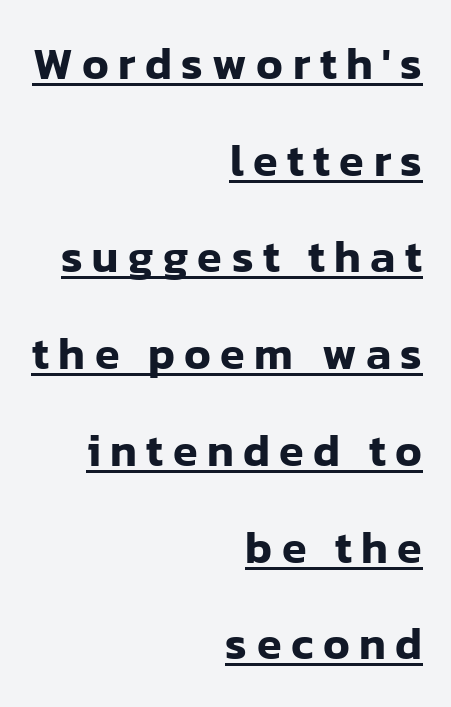
{"serif": "no", "italic": "no", "width": "normal", "stroke_contrast": "low", "x_height": "medium", "monospaced": "no", "underline": "yes", "align": "right", "line_spacing": "loose", "line_spacing_ratio": 2.15, "letter_spacing": "wide", "letter_spacing_em": 0.21, "glyph_px": 45}
